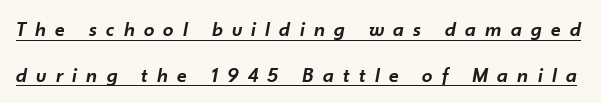
{"italic": "yes", "lean": "right", "slant_degrees": 10, "bold": "semi", "underline": "yes", "line_spacing": "loose", "line_spacing_ratio": 2.17, "letter_spacing": "wide", "letter_spacing_em": 0.45, "glyph_px": 21}
